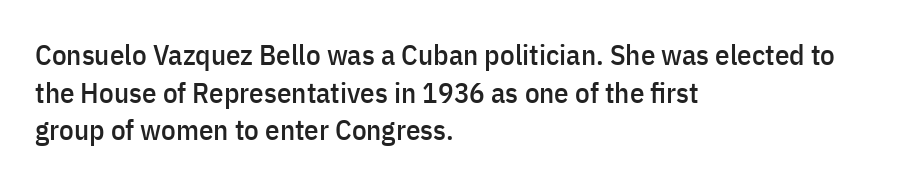
The image shows 29 px condensed sans-serif type, upright; set left-aligned, normal line spacing (1.3x), normal letter spacing, not underlined; low stroke contrast and a medium x-height.
